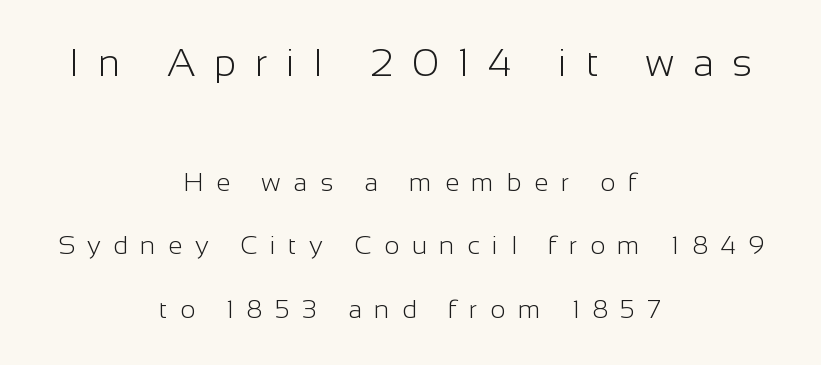
The image shows 39 px light sans-serif type, upright; set centered, loose line spacing (2.45x), unusually wide letter spacing (+0.48 em), not underlined; the first (top) block is 1.5x larger; low stroke contrast and a medium x-height.
